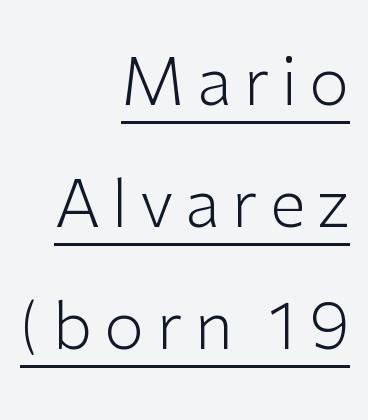
The image shows 65 px light sans-serif type, upright; set right-aligned, line spacing 1.88x, underlined; low stroke contrast and a medium x-height.
